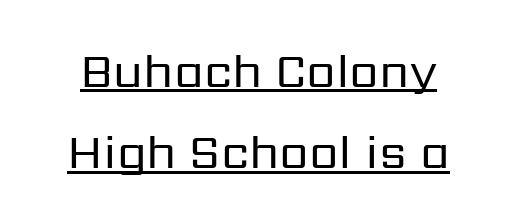
Q: Is the text bold? A: No.
Q: Is the text italic (slanted)? A: No, it is upright.
Q: Is the typeface a serif or a sans-serif typeface? A: Sans-serif.
Q: Is the text underlined? A: Yes.
Q: Is the spacing between letters normal or unusually wide? A: Normal.
Q: Is the spacing between lines tight, normal or loose? A: Normal.
Q: Width (condensed, normal, or wide)? A: Normal.
Q: Stroke contrast? A: Low.
Q: x-height? A: Medium.
Q: Monospaced? A: No.
